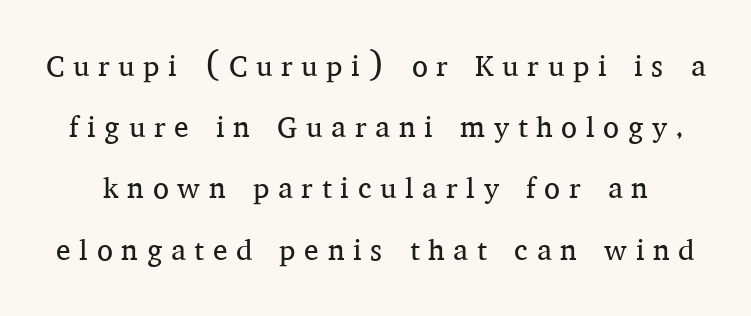
The image shows 29 px regular-weight serif type, upright; set loose line spacing (2.11x), unusually wide letter spacing (+0.3 em), not underlined; medium stroke contrast and a medium x-height.
